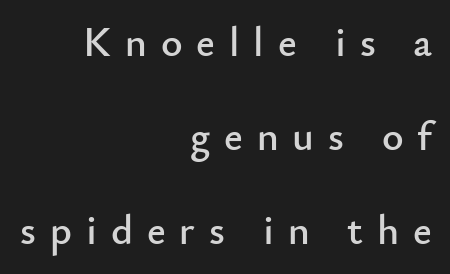
Q: Is the text italic (slanted)? A: No, it is upright.
Q: Is the typeface a serif or a sans-serif typeface? A: Sans-serif.
Q: Is the text underlined? A: No.
Q: How is the paragraph aligned? A: Right-aligned.
Q: Is the spacing between letters normal or unusually wide? A: Unusually wide.
Q: Is the spacing between lines tight, normal or loose? A: Loose.
Q: Width (condensed, normal, or wide)? A: Normal.
Q: Stroke contrast? A: Low.
Q: x-height? A: Small.
Q: Monospaced? A: No.
